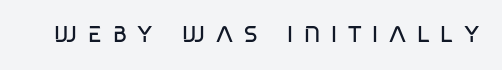
What stands out about the letter spacing? Its width — letters are far apart. Rule under the text: the space is simply empty. Stroke thickness stays within the range of a standard reading face or lighter.
